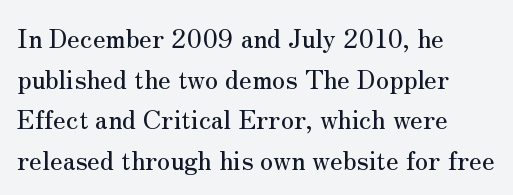
Q: Is the text italic (slanted)? A: No, it is upright.
Q: Is the text underlined? A: No.
Q: How is the paragraph aligned? A: Left-aligned.
Q: Is the spacing between letters normal or unusually wide? A: Normal.
Q: Is the spacing between lines tight, normal or loose? A: Normal.
